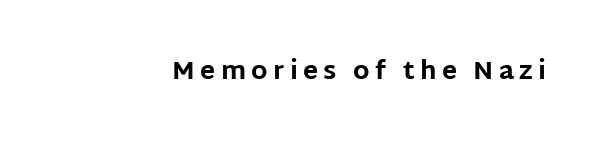
{"italic": "no", "bold": "yes", "underline": "no", "letter_spacing": "wide", "letter_spacing_em": 0.21, "glyph_px": 25}
